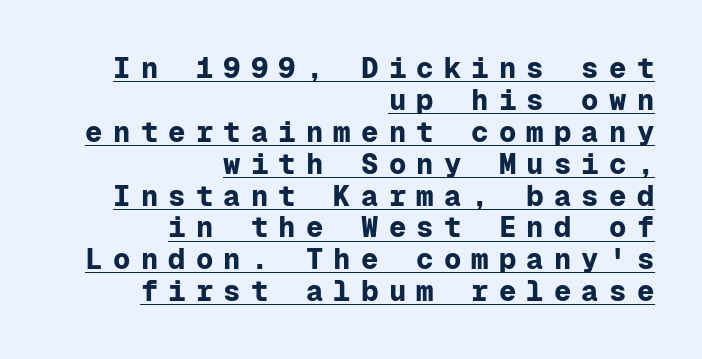
The image shows 29 px bold sans-serif type, upright, monospaced; set right-aligned, tight line spacing (1.1x), unusually wide letter spacing (+0.35 em), underlined; low stroke contrast and a medium x-height.
